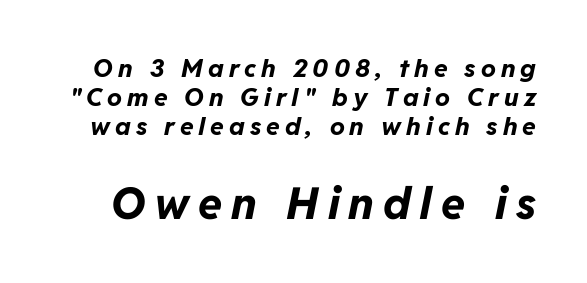
{"italic": "yes", "lean": "right", "slant_degrees": 11, "bold": "yes", "weight": "bold", "width": "normal", "stroke_contrast": "low", "x_height": "medium", "monospaced": "no", "underline": "no", "line_spacing_ratio": 1.17, "letter_spacing": "wide", "letter_spacing_em": 0.2, "larger_block": "second", "size_ratio": 1.76, "glyph_px": 44}
